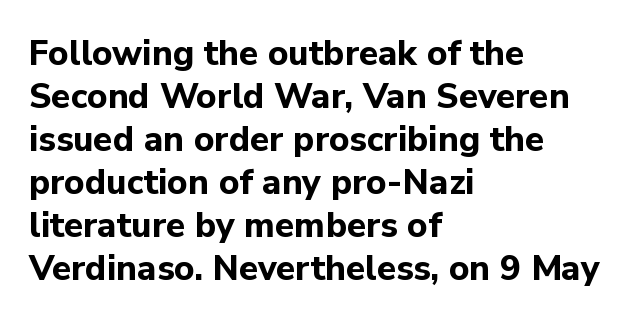
Q: Is the text bold? A: Yes.
Q: Is the text italic (slanted)? A: No, it is upright.
Q: Is the typeface a serif or a sans-serif typeface? A: Sans-serif.
Q: Is the text underlined? A: No.
Q: How is the paragraph aligned? A: Left-aligned.
Q: Is the spacing between letters normal or unusually wide? A: Normal.
Q: Width (condensed, normal, or wide)? A: Normal.
Q: Stroke contrast? A: Low.
Q: x-height? A: Medium.
Q: Monospaced? A: No.
